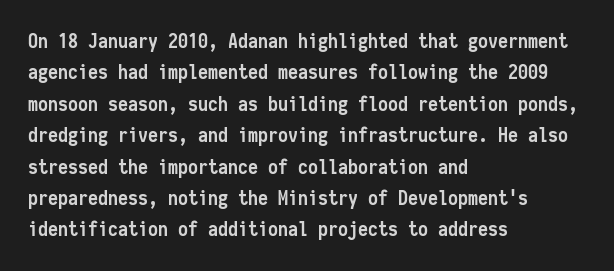
{"italic": "no", "bold": "yes", "underline": "no", "align": "left", "line_spacing": "normal", "line_spacing_ratio": 1.57, "letter_spacing": "normal", "letter_spacing_em": 0.0, "glyph_px": 20}
